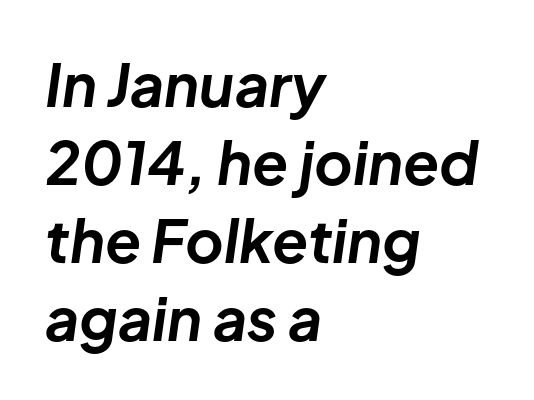
{"italic": "yes", "lean": "right", "slant_degrees": 8, "bold": "yes", "weight": "bold", "width": "normal", "stroke_contrast": "low", "x_height": "medium", "monospaced": "no", "underline": "no", "align": "left", "line_spacing": "normal", "line_spacing_ratio": 1.32, "letter_spacing": "normal", "letter_spacing_em": 0.0, "glyph_px": 59}
